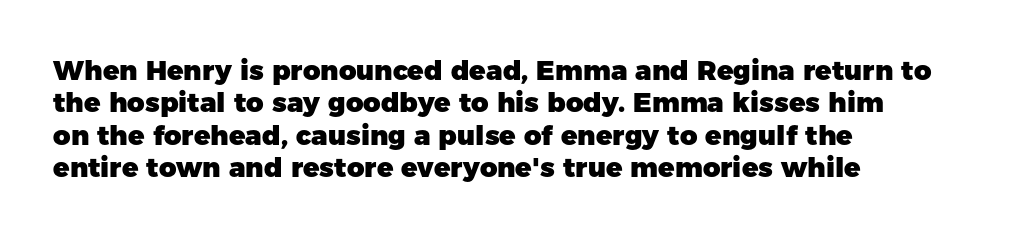
The space directly below the letters is spotless. Heavy-handed strokes throughout: this text is bold. If you drew a ruler down the left edge, every line would touch it. Italic: no, the glyphs are upright roman. Nobody touched the tracking dial on this one.
